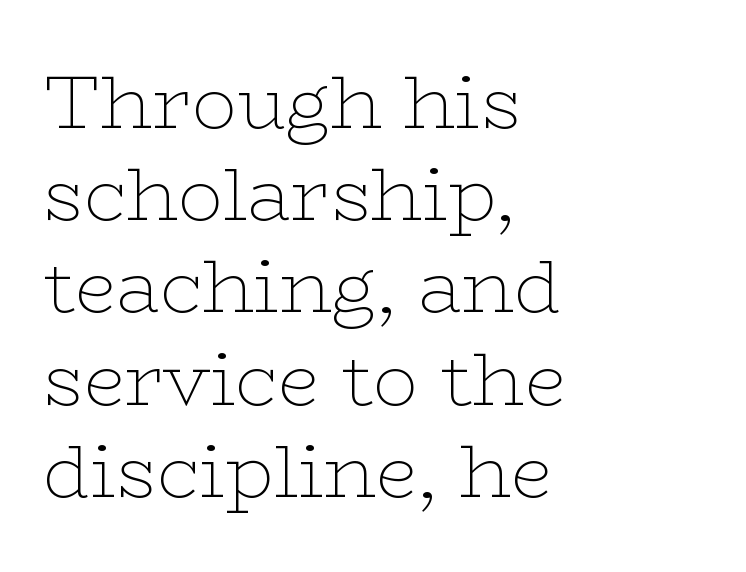
The image shows 75 px thin, wide serif type, upright; set left-aligned, line spacing 1.23x, normal letter spacing, not underlined; low stroke contrast and a medium x-height.
